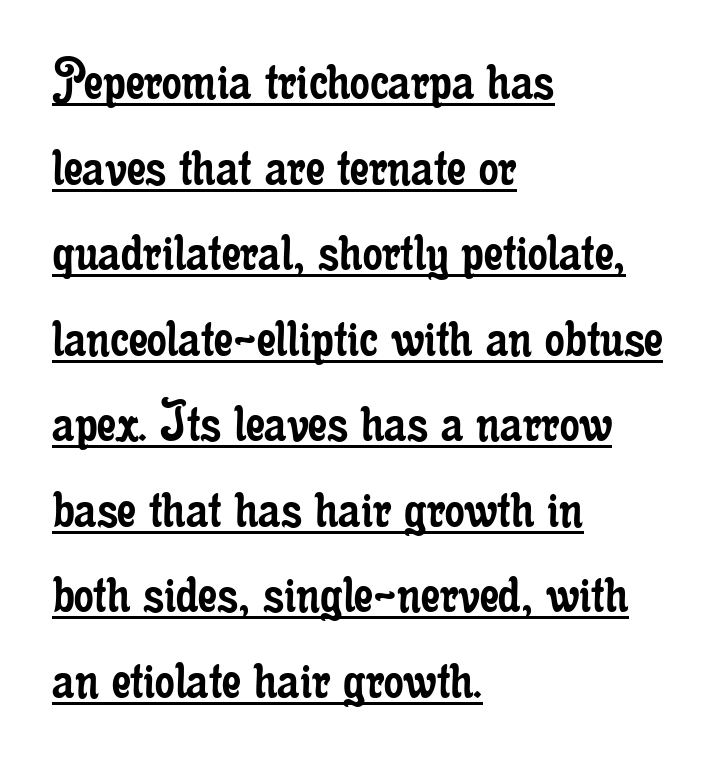
Notice how a bar underscores the lettering throughout. The font is comparable to plain body text, perhaps lighter. A serif font was chosen for this passage. Varying glyph widths throughout — classic text-font behaviour. Is there much room between lines? A standard amount, neither cramped nor airy. Tracking value appears to be zero — textbook default spacing.
